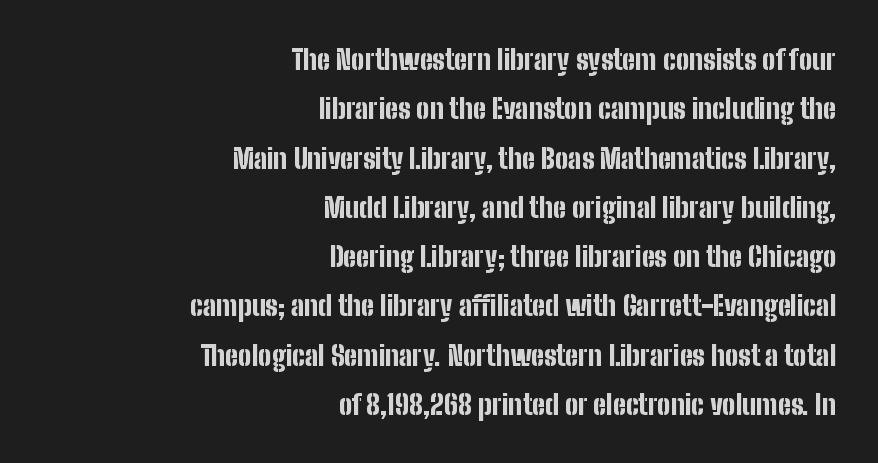
A roman cut, with each character standing at attention. Chunky letters — that's bold for sure. Spacing verdict: proportional, widths tailored to each character. Visually the block forms a straight wall on the right and a jagged coastline on the left.
